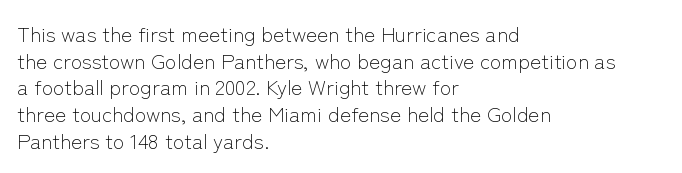
Summary of weight: not heavy and not bold. The vertical gap from one line to the next is medium. The type is set solid horizontally, with unmodified tracking. No italicization has been applied; the sample stays upright. The paragraph shown leans on its left margin. The gap between lines stays unmarked.
